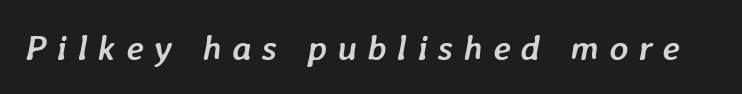
If you drew a line through each stem, it would be angled. The letters advance in unequal steps, a hallmark of proportional type. This rendering widens character spacing well past its baseline value. The characters look thick and weighty, a clear bold. Any mark beneath the type? The region is blank.
